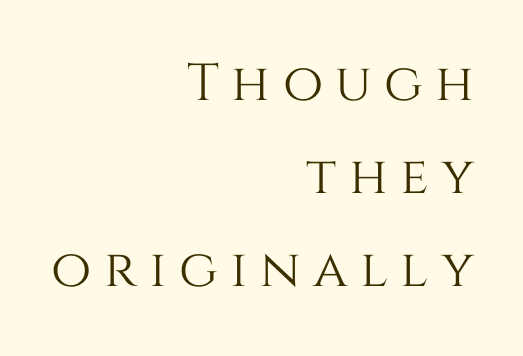
Q: Is the text italic (slanted)? A: No, it is upright.
Q: Is the text underlined? A: No.
Q: How is the paragraph aligned? A: Right-aligned.
Q: Is the spacing between letters normal or unusually wide? A: Unusually wide.
Q: Width (condensed, normal, or wide)? A: Normal.
Q: Stroke contrast? A: Medium.
Q: x-height? A: Large.
Q: Monospaced? A: No.
